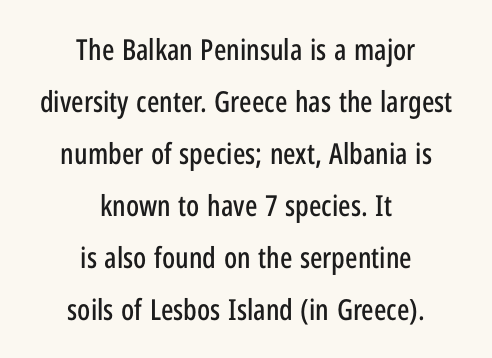
{"serif": "no", "italic": "no", "width": "condensed", "stroke_contrast": "low", "x_height": "medium", "monospaced": "no", "underline": "no", "align": "center", "line_spacing_ratio": 1.79, "letter_spacing": "normal", "letter_spacing_em": 0.0, "glyph_px": 29}
